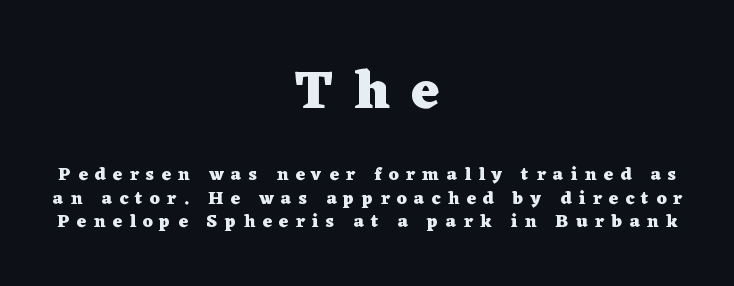
The leading is moderate, giving the passage an even texture. If you folded the block vertically in half, each line would mirror itself in length. Do the characters align in a grid? No, the font is proportional. Lines of text with bare space underneath. Designer's note — italics off, roman on. On the weight axis this lands at bold, roughly 700.
